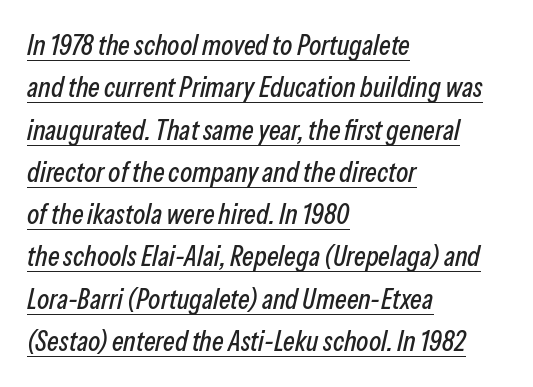
{"italic": "yes", "lean": "right", "slant_degrees": 13, "width": "condensed", "stroke_contrast": "low", "x_height": "medium", "monospaced": "no", "underline": "yes", "align": "left", "line_spacing": "normal", "line_spacing_ratio": 1.51, "letter_spacing": "normal", "letter_spacing_em": 0.0, "glyph_px": 28}
